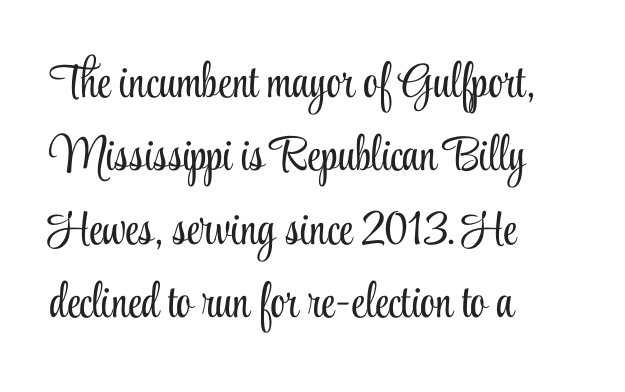
{"serif": "yes", "bold": "no", "weight": "light", "width": "condensed", "stroke_contrast": "low", "x_height": "small", "monospaced": "no", "underline": "no", "align": "left", "line_spacing": "normal", "line_spacing_ratio": 1.53, "letter_spacing": "normal", "letter_spacing_em": 0.0, "glyph_px": 48}
